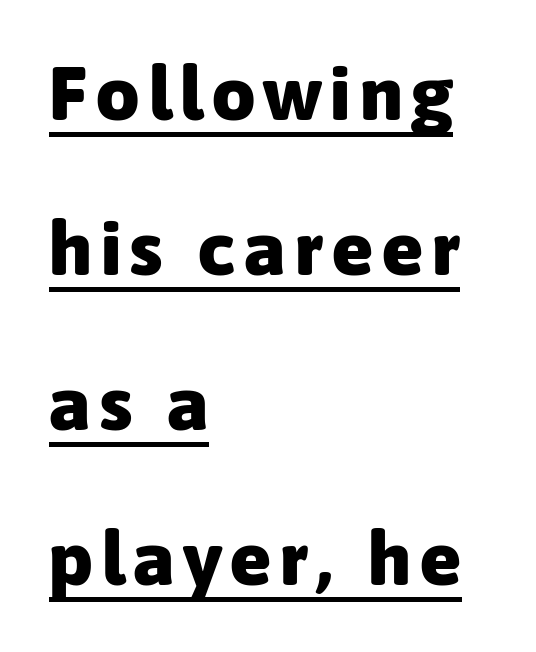
{"serif": "no", "italic": "no", "bold": "yes", "weight": "heavy", "width": "normal", "stroke_contrast": "low", "x_height": "medium", "monospaced": "no", "underline": "yes", "align": "left", "line_spacing": "loose", "line_spacing_ratio": 2.04, "glyph_px": 76}
